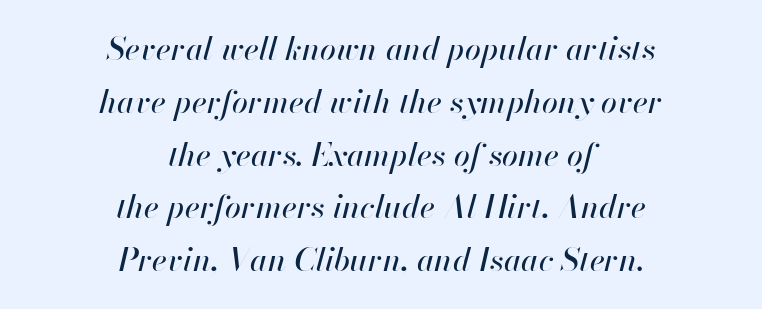
Each letter keeps its own natural width here, so spacing adapts to shape. Unmarked baselines from the first word to the last. A typesetter would call this zero additional tracking. These lines stack symmetrically, like a column narrowing and widening about its center. The rendering applies a slant to the glyphs.
